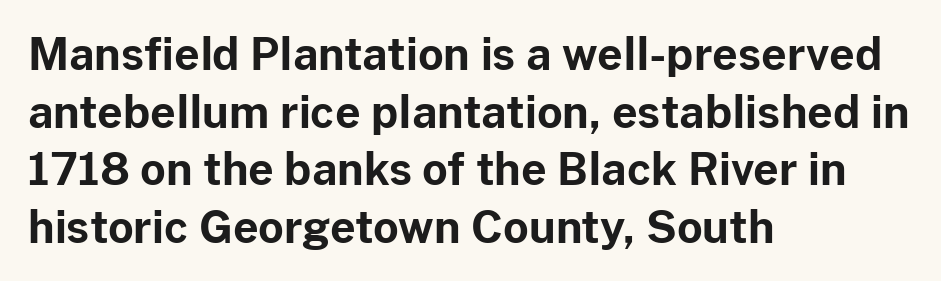
The lettering holds an erect, upright posture throughout. What stands out about the letter spacing? Nothing — it is the standard amount. The passage shown is typed in a proportional face where columns would drift. The strip under each line holds only bare page.
